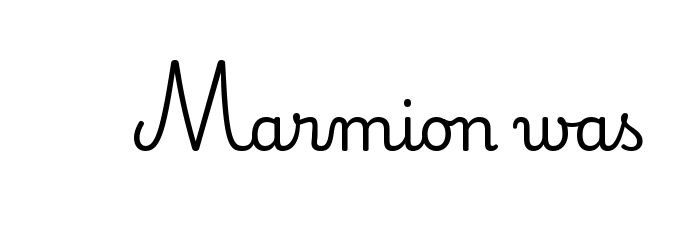
The image shows 63 px regular-weight sans-serif type, upright; set normal letter spacing, not underlined; low stroke contrast and a small x-height.
